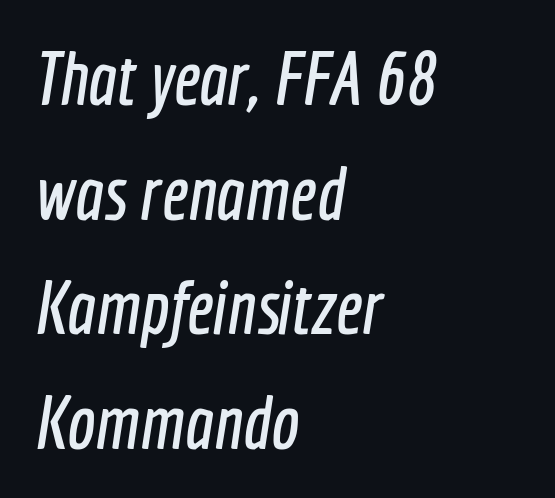
{"serif": "no", "width": "condensed", "x_height": "medium", "monospaced": "no", "underline": "no", "align": "left", "line_spacing": "normal", "line_spacing_ratio": 1.53, "letter_spacing": "normal", "letter_spacing_em": 0.0, "glyph_px": 75}
